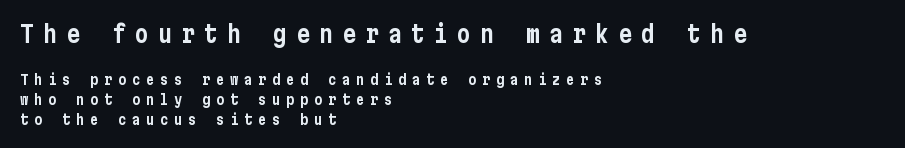
Q: Is the text italic (slanted)? A: No, it is upright.
Q: Is the text underlined? A: No.
Q: How is the paragraph aligned? A: Left-aligned.
Q: Is the spacing between letters normal or unusually wide? A: Unusually wide.
Q: Is the spacing between lines tight, normal or loose? A: Normal.
Q: Which block of text is set in a larger size, the first (top) or the second (bottom)? A: The first (top) one.
